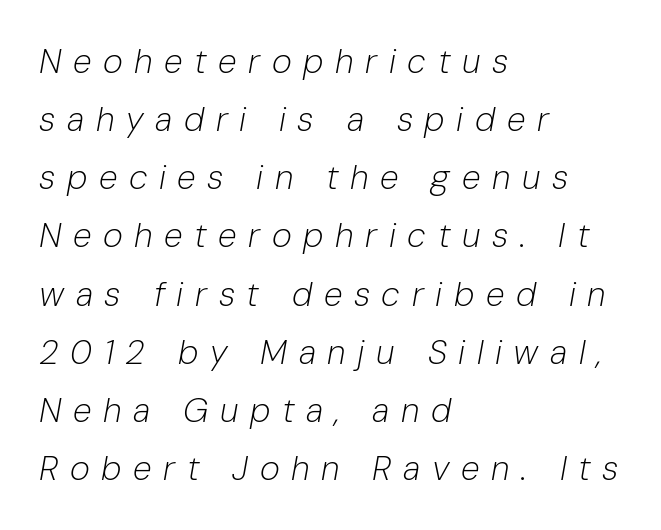
{"italic": "yes", "lean": "right", "slant_degrees": 10, "bold": "no", "weight": "light", "width": "normal", "stroke_contrast": "low", "x_height": "medium", "monospaced": "no", "underline": "no", "align": "left", "line_spacing_ratio": 1.71, "letter_spacing": "wide", "letter_spacing_em": 0.34, "glyph_px": 34}
